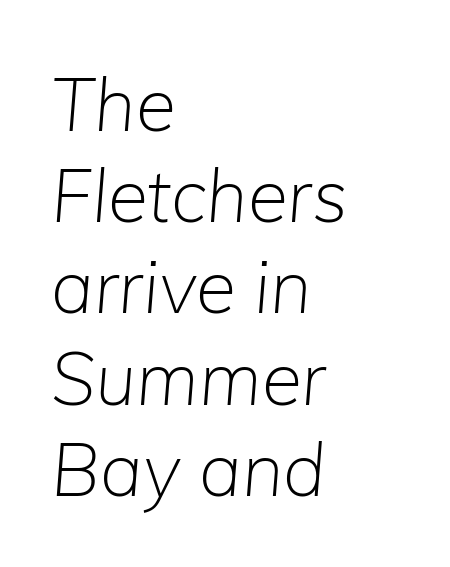
Weight: in the light-to-regular range. Honestly, the row spacing looks completely unremarkable. Do the characters align in a grid? No, the font is proportional. The passage shown is not underscored anywhere. The rendering applies a slant to the glyphs. The compositor pushed each line to the left boundary.
